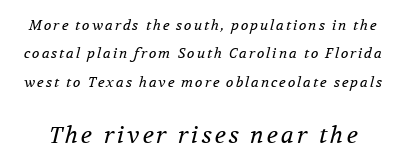
Descenders hang freely into open space. You get the small type first, then a jump to larger type. No chunkiness to these letters — they're not bold. Baseline-to-baseline distance is far greater than the letter height.
